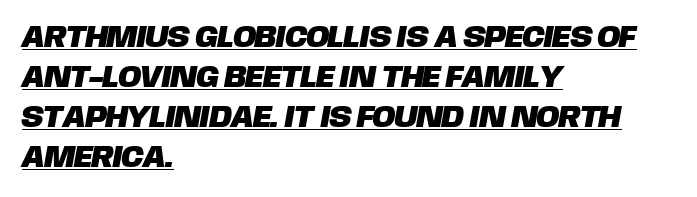
Inter-character spacing is left at the font's built-in metrics. A typesetter would call this leading conventional body-copy spacing. Each letter keeps its own natural width here, so spacing adapts to shape. A typographer would call this underscored text.
